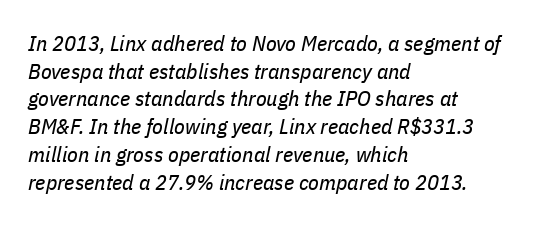
{"italic": "yes", "lean": "right", "slant_degrees": 11, "bold": "no", "underline": "no", "align": "left", "line_spacing": "normal", "line_spacing_ratio": 1.26, "letter_spacing": "normal", "letter_spacing_em": 0.0, "glyph_px": 22}
